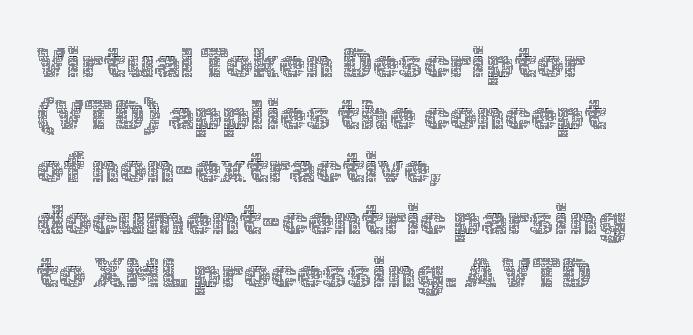
Q: Is the text bold? A: No.
Q: Is the text italic (slanted)? A: No, it is upright.
Q: Is the text underlined? A: No.
Q: How is the paragraph aligned? A: Left-aligned.
Q: Is the spacing between letters normal or unusually wide? A: Normal.
Q: Is the spacing between lines tight, normal or loose? A: Normal.
Q: Width (condensed, normal, or wide)? A: Normal.
Q: x-height? A: Medium.
Q: Monospaced? A: No.
